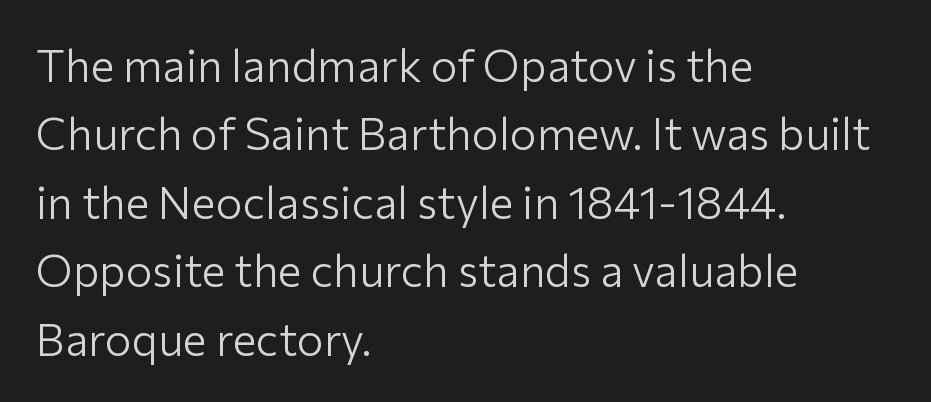
The area under the type is left untouched. A typesetter would call this leading conventional body-copy spacing. Where is the straight margin? On the left. What stands out about the letter spacing? Nothing — it is the standard amount. To sum up the face: it is a sans, with no serifs. Do the letters lean? They stand straight.
